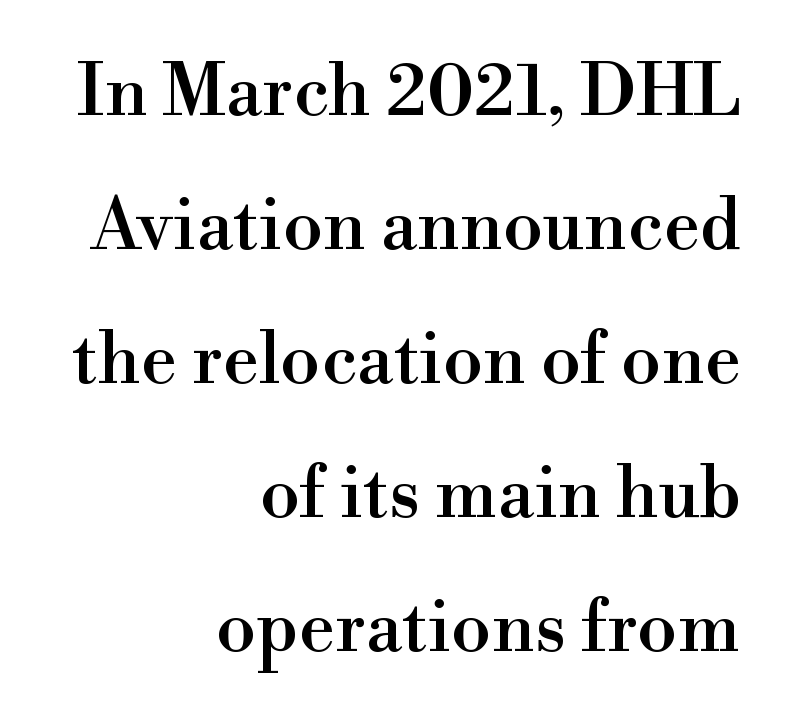
{"serif": "yes", "italic": "no", "width": "normal", "x_height": "small", "monospaced": "no", "underline": "no", "align": "right", "line_spacing_ratio": 1.86, "letter_spacing": "normal", "letter_spacing_em": 0.0, "glyph_px": 72}
